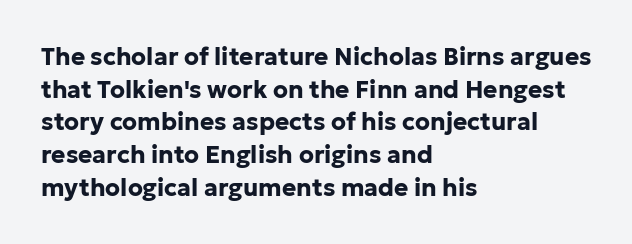
The rendering uses a moderate line-height, typical for paragraphs. The typography opts for an upright posture over an oblique one. Each word holds together tightly as a unit, with standard inter-letter gaps. Left-aligned paragraph, ragged on the right. The sample has been set heavy, in full bold. The string is rendered with underlining switched off.
